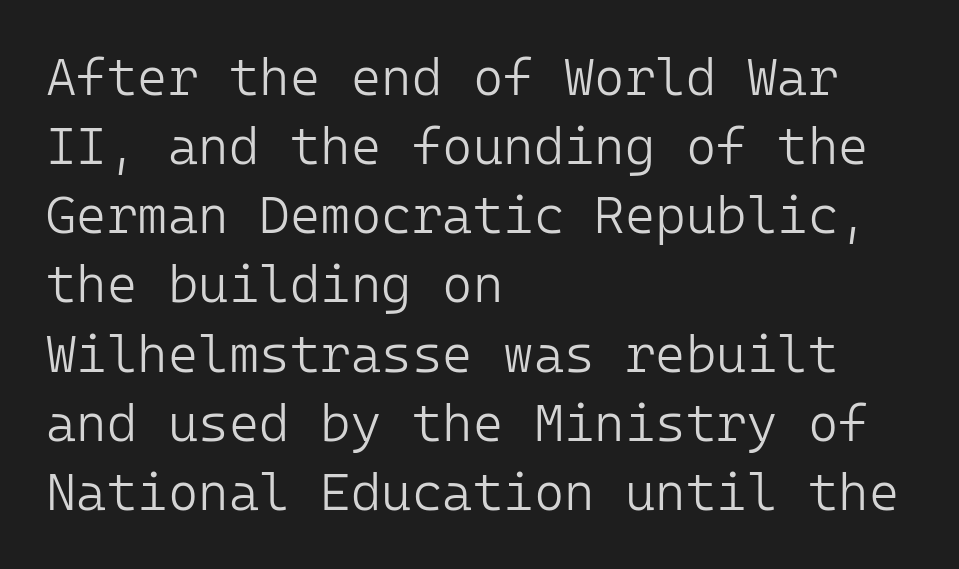
On a weight scale, this lands at 450 or below. The paragraph shown leans on its left margin. Characters follow at the spacing the type designer built in. The space between consecutive lines is moderate. The gap between lines stays unmarked.
